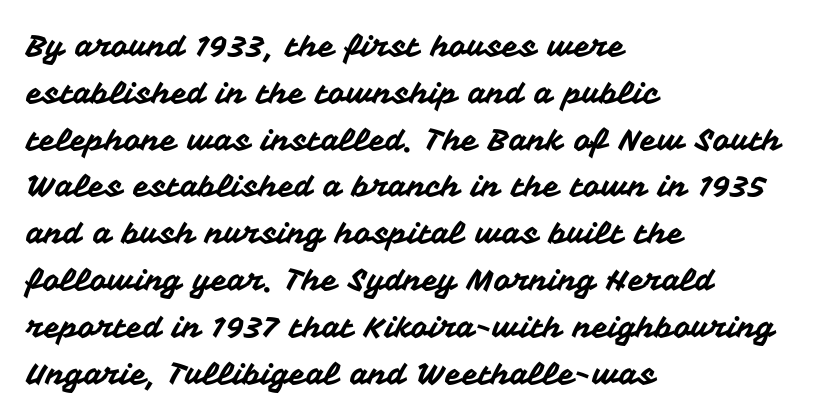
The passage shown is typed in a proportional face where columns would drift. Leftover space on each line is placed entirely after the last word. The words here are not underlined. Nothing sits at the stroke ends, so this counts as sans-serif.
